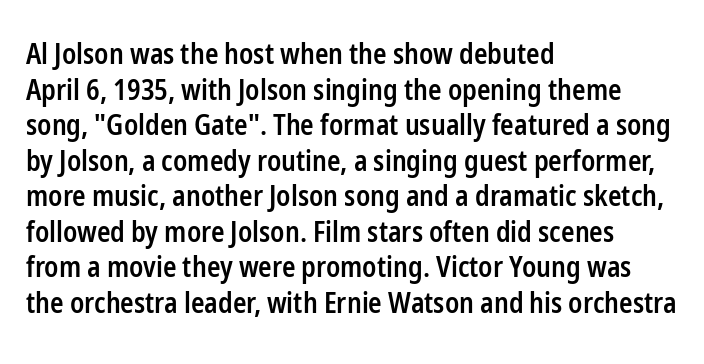
Q: Is the text bold? A: Semi-bold.
Q: Is the text italic (slanted)? A: No, it is upright.
Q: Is the typeface a serif or a sans-serif typeface? A: Sans-serif.
Q: Is the text underlined? A: No.
Q: How is the paragraph aligned? A: Left-aligned.
Q: Is the spacing between letters normal or unusually wide? A: Normal.
Q: Is the spacing between lines tight, normal or loose? A: Normal.
Q: Width (condensed, normal, or wide)? A: Condensed.
Q: Stroke contrast? A: Low.
Q: x-height? A: Medium.
Q: Monospaced? A: No.
